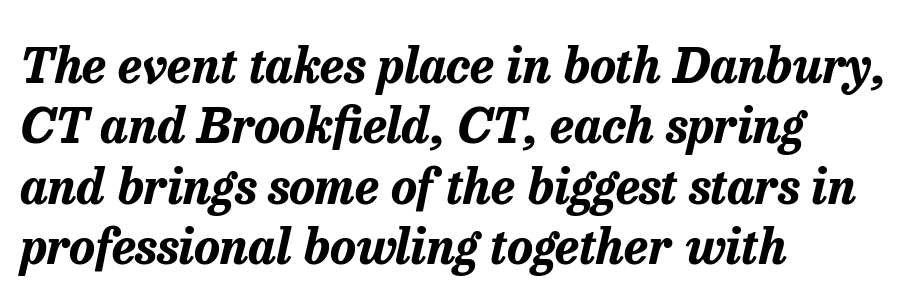
{"italic": "yes", "lean": "right", "slant_degrees": 13, "bold": "yes", "weight": "bold", "width": "normal", "stroke_contrast": "low", "x_height": "medium", "monospaced": "no", "underline": "no", "align": "left", "line_spacing_ratio": 1.23, "letter_spacing": "normal", "letter_spacing_em": 0.0, "glyph_px": 49}
